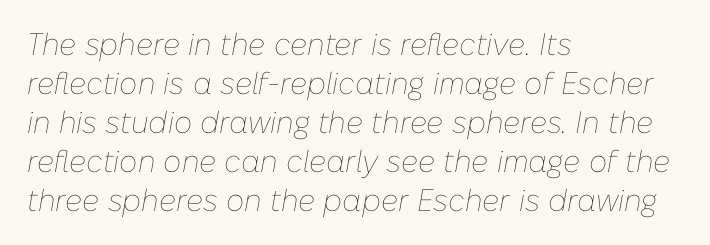
The image shows 31 px thin type, italic (leaning right); set left-aligned, normal line spacing (1.26x), normal letter spacing, not underlined; low stroke contrast and a medium x-height.
